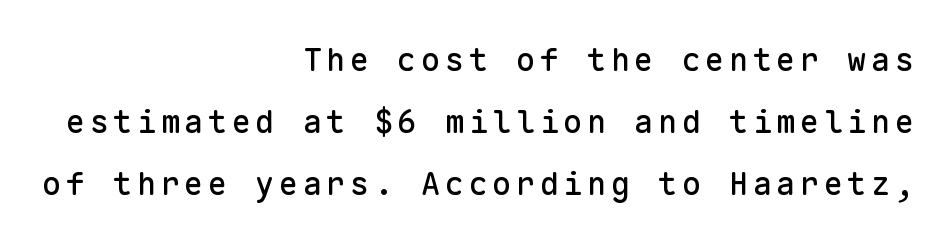
The image shows 32 px sans-serif type, upright, monospaced; set right-aligned, loose line spacing (1.94x), not underlined; low stroke contrast and a medium x-height.
